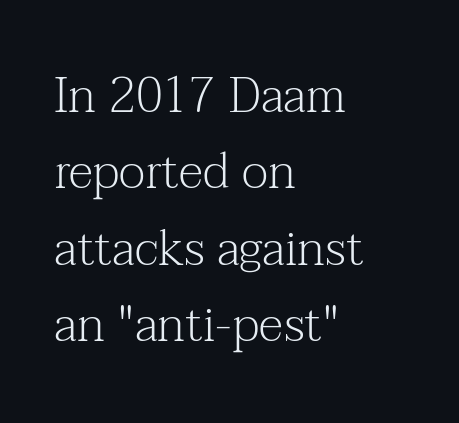
Q: Is the text bold? A: No.
Q: Is the text italic (slanted)? A: No, it is upright.
Q: Is the typeface a serif or a sans-serif typeface? A: Serif.
Q: Is the text underlined? A: No.
Q: How is the paragraph aligned? A: Left-aligned.
Q: Is the spacing between letters normal or unusually wide? A: Normal.
Q: Is the spacing between lines tight, normal or loose? A: Normal.
Q: Width (condensed, normal, or wide)? A: Normal.
Q: Stroke contrast? A: Medium.
Q: x-height? A: Medium.
Q: Monospaced? A: No.
